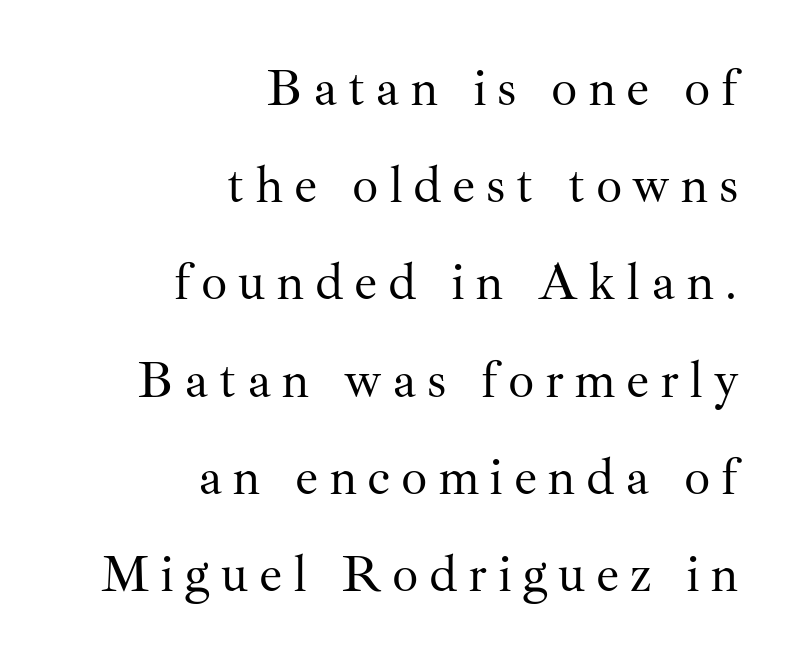
{"serif": "yes", "italic": "no", "bold": "no", "weight": "regular", "width": "normal", "stroke_contrast": "medium", "x_height": "small", "monospaced": "no", "underline": "no", "align": "right", "line_spacing_ratio": 1.87, "letter_spacing": "wide", "letter_spacing_em": 0.2, "glyph_px": 52}
